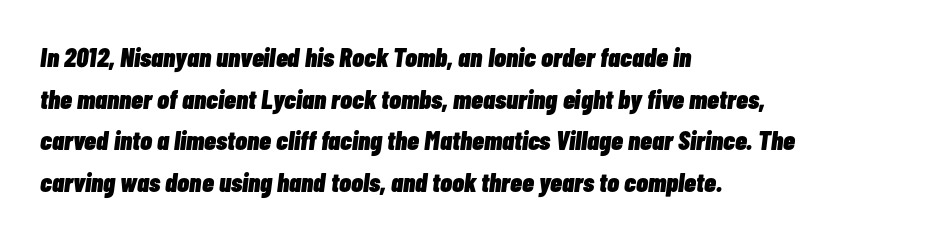
Alignment: flush left. Characters are canted at an angle relative to the baseline's perpendicular. Does the leading feel generous? No, just average. What stands out about the letter spacing? Nothing — it is the standard amount. Check the space under the baseline: it is left empty.
